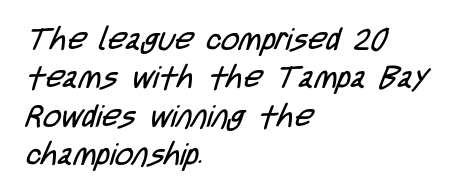
{"serif": "no", "bold": "no", "weight": "regular", "width": "condensed", "stroke_contrast": "low", "x_height": "large", "monospaced": "no", "underline": "no", "align": "left", "line_spacing_ratio": 1.24, "letter_spacing": "normal", "letter_spacing_em": 0.0, "glyph_px": 31}
